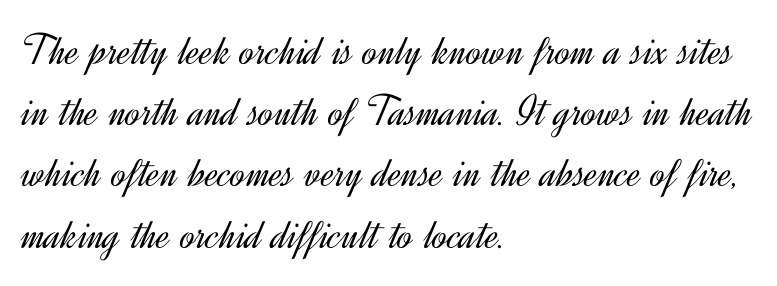
Looks like regular typesetting: each glyph gets only the width it needs. Font category for this specimen: sans-serif. A quiet, ordinary-to-light weight characterises the typeface. Words float on clear page, feet unadorned.
